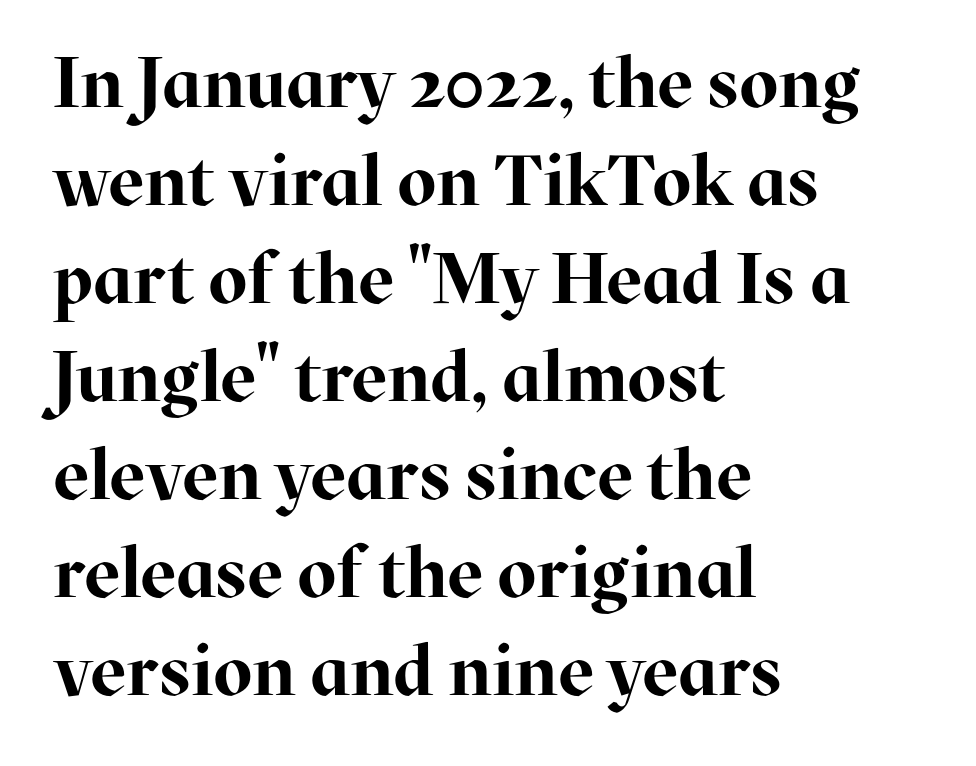
{"serif": "yes", "italic": "no", "bold": "yes", "weight": "bold", "width": "normal", "stroke_contrast": "high", "x_height": "medium", "monospaced": "no", "underline": "no", "align": "left", "line_spacing": "normal", "line_spacing_ratio": 1.38, "letter_spacing": "normal", "letter_spacing_em": 0.0, "glyph_px": 71}
